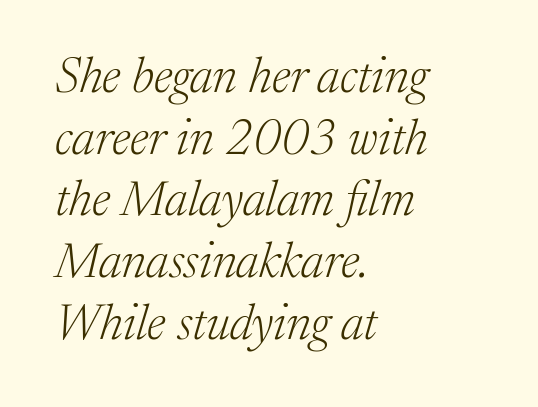
The image shows 49 px light serif type, italic (leaning right); set left-aligned, normal line spacing (1.26x), normal letter spacing, not underlined; medium stroke contrast and a medium x-height.
